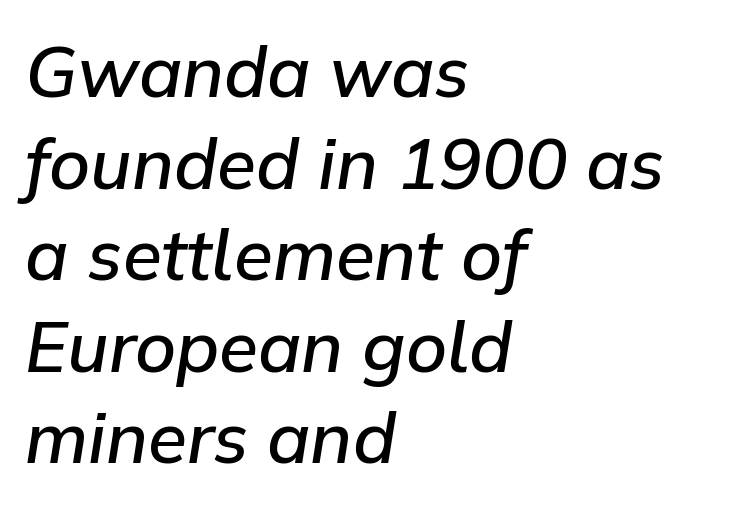
{"italic": "yes", "lean": "right", "slant_degrees": 9, "bold": "semi", "weight": "semibold", "width": "normal", "stroke_contrast": "low", "x_height": "medium", "monospaced": "no", "underline": "no", "align": "left", "line_spacing": "normal", "line_spacing_ratio": 1.29, "letter_spacing": "normal", "letter_spacing_em": 0.0, "glyph_px": 71}
